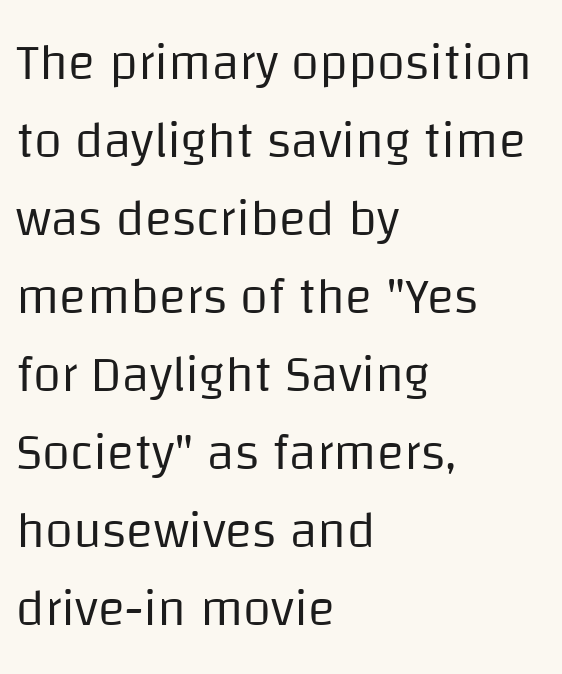
Just letters on the line, the space beneath them empty. Baseline-to-baseline distance is the conventional proportion of letter height. Look at the tracking — it's just the regular setting, nothing added. These lines stack with their left ends in a neat column. Is this a fixed-width face? No — the glyphs have proportional, varying widths. Is the stroke heavy? The answer is a plain regular-or-lighter.
